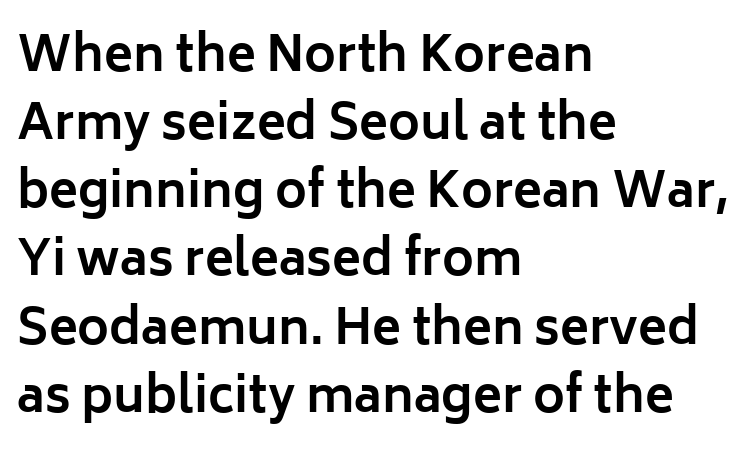
The image shows 48 px bold sans-serif type, upright; set left-aligned, normal line spacing (1.42x), normal letter spacing, not underlined; low stroke contrast and a medium x-height.
